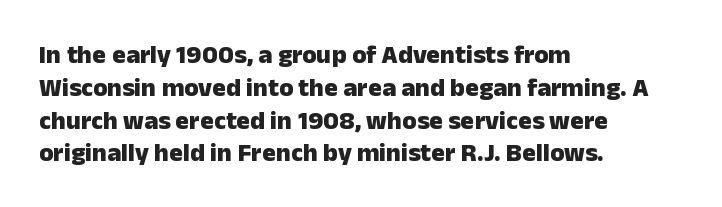
Reading down the column, the eye jumps a familiar distance to each next line. The passage shown is not underscored anywhere. Its strokes are broad and dark, the hallmark of bold type. Quick note: not italic, upright. Observe the ordinary spacing: letters are neighbours, not strangers. Line beginnings align vertically; line endings do not.
